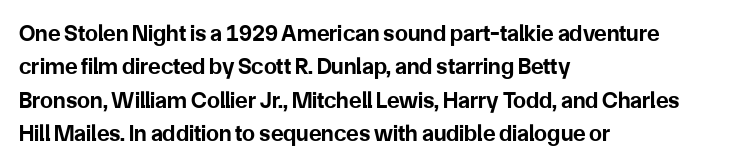
Every letter is thick-stroked: bold, no question. The space directly below the letters is spotless. How would I describe the line gaps? Plain and ordinary. A classic flush-left, rag-right setting is used for this passage. The specimen reads as upright at a glance.
